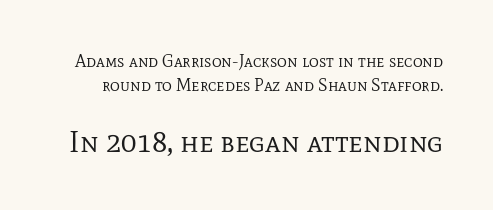
{"serif": "yes", "italic": "no", "bold": "no", "weight": "regular", "width": "normal", "stroke_contrast": "low", "x_height": "medium", "monospaced": "no", "underline": "no", "line_spacing": "normal", "line_spacing_ratio": 1.43, "letter_spacing": "normal", "letter_spacing_em": 0.0, "larger_block": "second", "size_ratio": 1.76, "glyph_px": 30}
